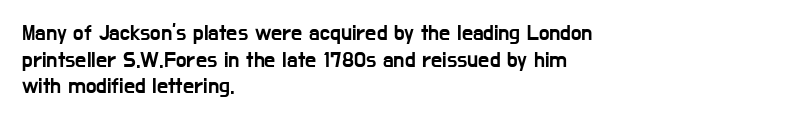
{"italic": "no", "underline": "no", "align": "left", "line_spacing_ratio": 1.21, "letter_spacing": "normal", "letter_spacing_em": 0.0, "glyph_px": 22}
